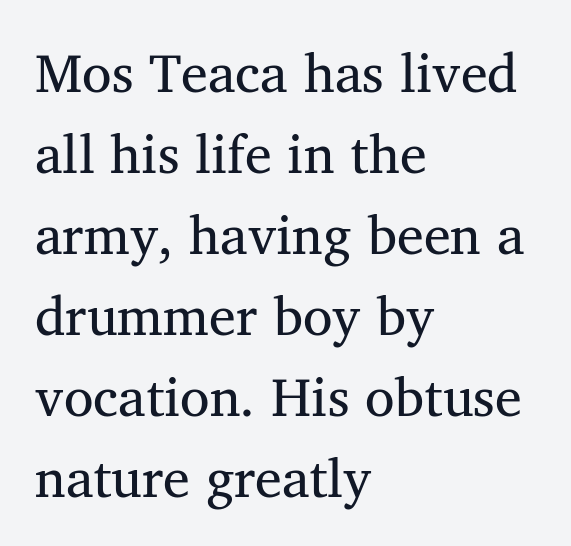
The passage shown is typed in a proportional face where columns would drift. One-word summary of the alignment: left. This reads as an unemphasized weight, regular at the heaviest. Regarding leading, the lines here are spaced in the standard way.
